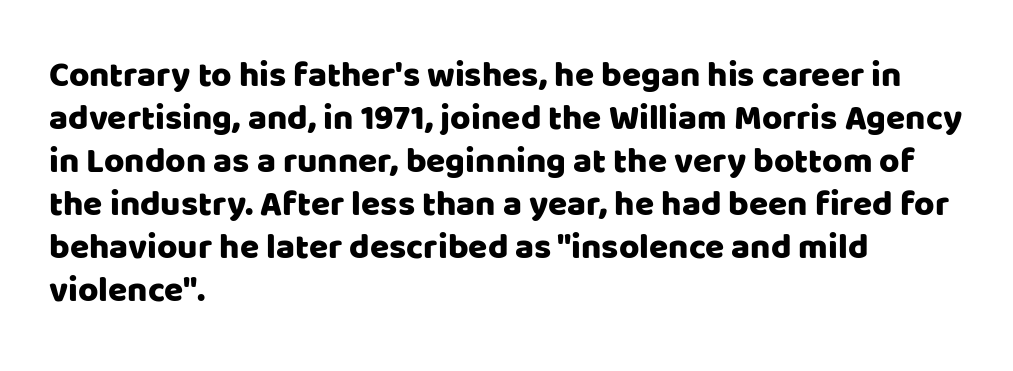
The passage shown is typeset with a sans-serif family. Looks like regular typesetting: each glyph gets only the width it needs. Spacing between characters is what you'd get straight out of the box. Words float on clear page, feet unadorned. The lines in this sample share a left origin and differ only in where they stop. In terms of posture, this sample is upright.
